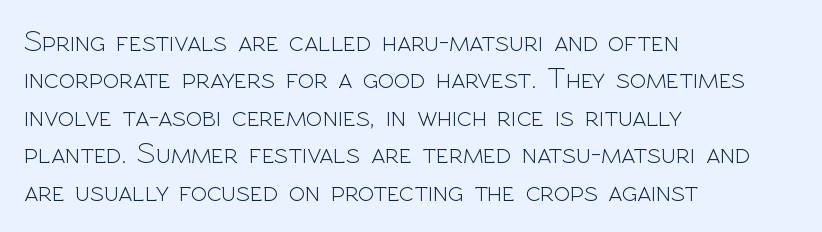
Tall strokes in this sample are plumb rather than angled. The rag falls on the right side of this text block. Each row of text sits above clean, open space. What's the leading like? Ordinary, nothing unusual. Proportional: the letters do not fall into vertical columns.
